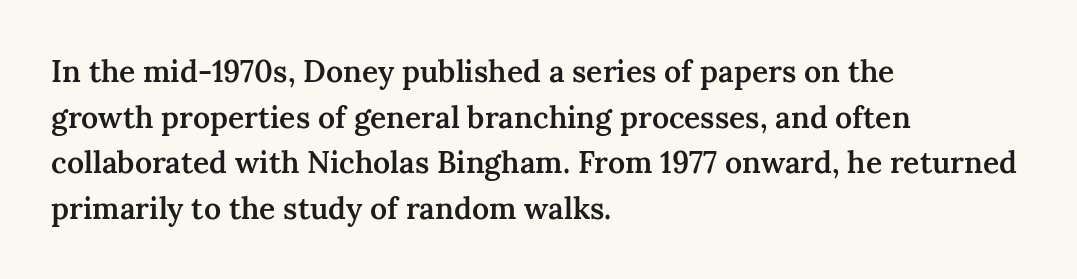
The image shows 30 px semibold serif type, upright; set left-aligned, normal line spacing (1.52x), normal letter spacing, not underlined; medium stroke contrast and a medium x-height.
